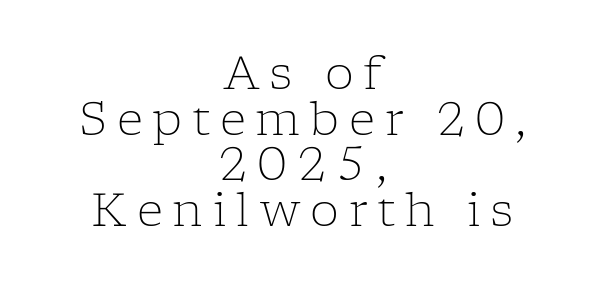
Proportional: the letters do not fall into vertical columns. Is the stroke heavy? The answer is a plain regular-or-lighter. Vertical spacing — tight. The axis of the letterforms is exactly vertical.
